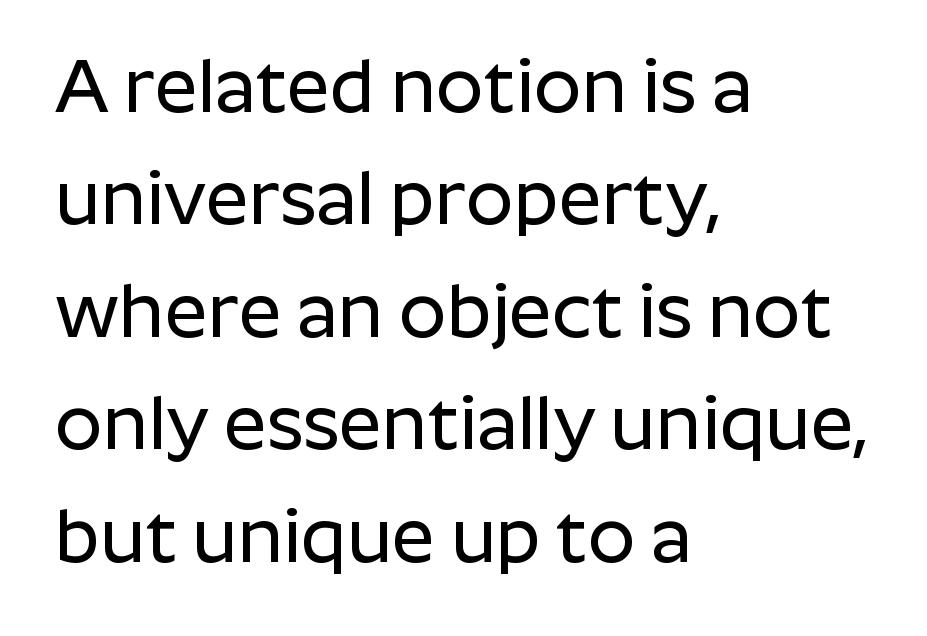
Q: Is the text italic (slanted)? A: No, it is upright.
Q: Is the typeface a serif or a sans-serif typeface? A: Sans-serif.
Q: Is the text underlined? A: No.
Q: How is the paragraph aligned? A: Left-aligned.
Q: Is the spacing between letters normal or unusually wide? A: Normal.
Q: Is the spacing between lines tight, normal or loose? A: Normal.
Q: Width (condensed, normal, or wide)? A: Normal.
Q: Stroke contrast? A: Low.
Q: x-height? A: Medium.
Q: Monospaced? A: No.
